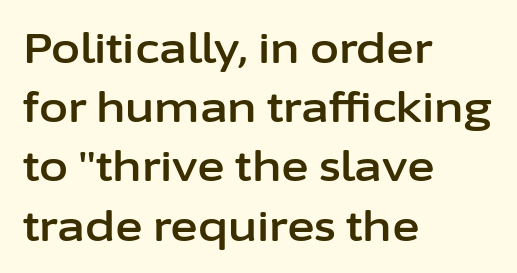
The image shows 42 px sans-serif type, upright; set left-aligned, normal line spacing (1.41x), normal letter spacing, not underlined; low stroke contrast and a medium x-height.
